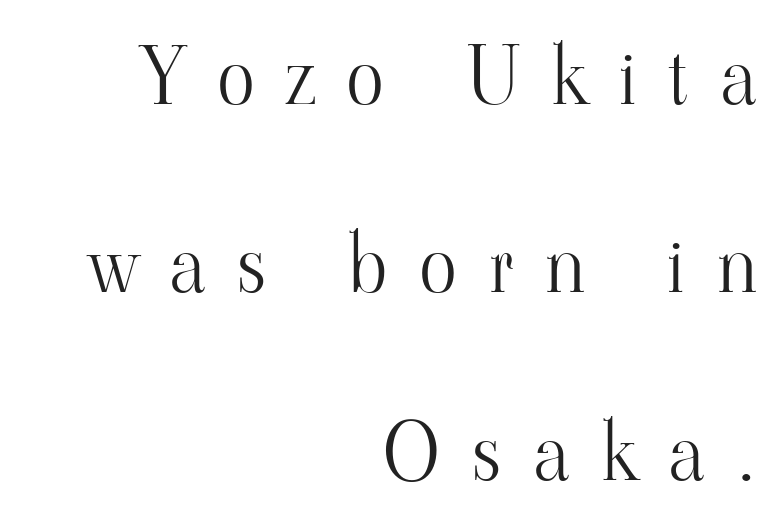
The image shows 79 px light serif type, upright; set right-aligned, loose line spacing (2.38x), unusually wide letter spacing (+0.4 em), not underlined; high stroke contrast and a small x-height.
